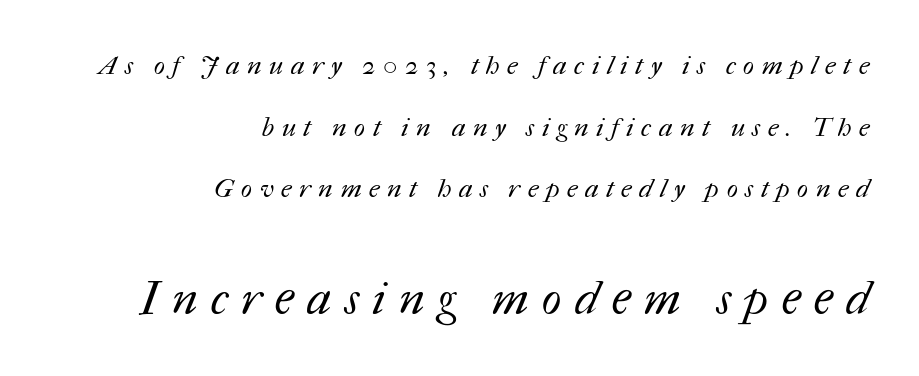
Q: Is the text bold? A: No.
Q: Is the text underlined? A: No.
Q: How is the paragraph aligned? A: Right-aligned.
Q: Is the spacing between letters normal or unusually wide? A: Unusually wide.
Q: Is the spacing between lines tight, normal or loose? A: Loose.
Q: Which block of text is set in a larger size, the first (top) or the second (bottom)? A: The second (bottom) one.
Q: Width (condensed, normal, or wide)? A: Normal.
Q: Stroke contrast? A: Medium.
Q: x-height? A: Medium.
Q: Monospaced? A: No.
